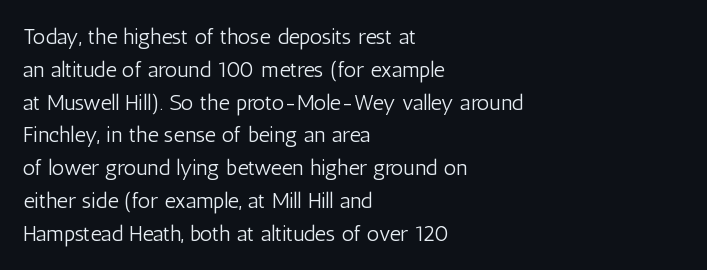
The image shows 22 px text type, upright; set left-aligned, normal line spacing (1.49x), normal letter spacing, not underlined.
